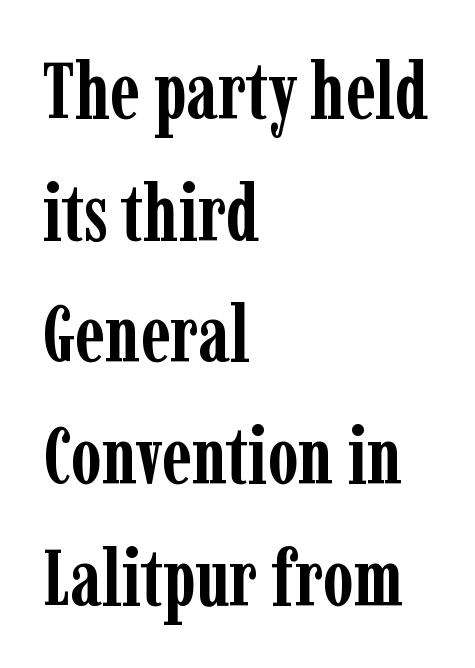
Q: Is the text bold? A: Yes.
Q: Is the text italic (slanted)? A: No, it is upright.
Q: Is the typeface a serif or a sans-serif typeface? A: Serif.
Q: Is the text underlined? A: No.
Q: How is the paragraph aligned? A: Left-aligned.
Q: Is the spacing between letters normal or unusually wide? A: Normal.
Q: Is the spacing between lines tight, normal or loose? A: Normal.
Q: Width (condensed, normal, or wide)? A: Condensed.
Q: Stroke contrast? A: Low.
Q: x-height? A: Medium.
Q: Monospaced? A: No.
